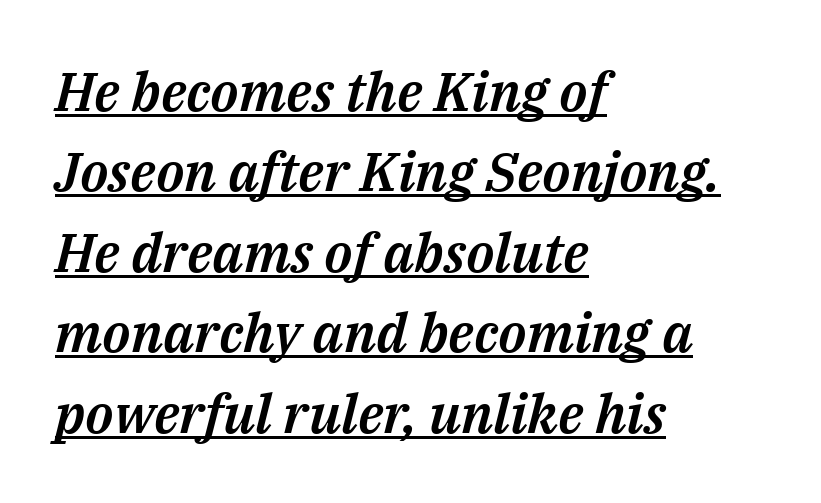
Q: Is the text italic (slanted)? A: Yes, it leans right by about 14 degrees.
Q: Is the text underlined? A: Yes.
Q: How is the paragraph aligned? A: Left-aligned.
Q: Is the spacing between letters normal or unusually wide? A: Normal.
Q: Is the spacing between lines tight, normal or loose? A: Normal.
Q: Width (condensed, normal, or wide)? A: Normal.
Q: Stroke contrast? A: Medium.
Q: x-height? A: Medium.
Q: Monospaced? A: No.
